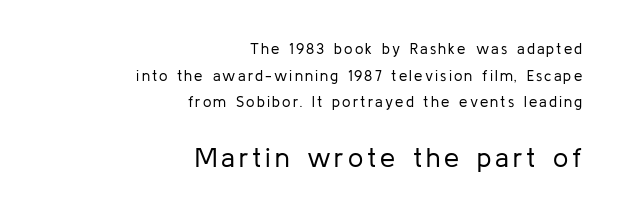
The image shows 27 px text type, upright; set right-aligned, line spacing 1.77x, not underlined; the second (bottom) block is 1.8x larger.
